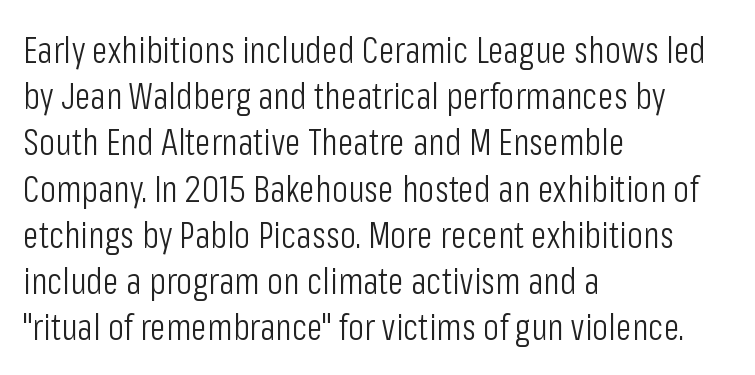
The image shows 37 px light, condensed sans-serif type, upright; set left-aligned, normal line spacing (1.25x), normal letter spacing, not underlined; low stroke contrast and a medium x-height.
